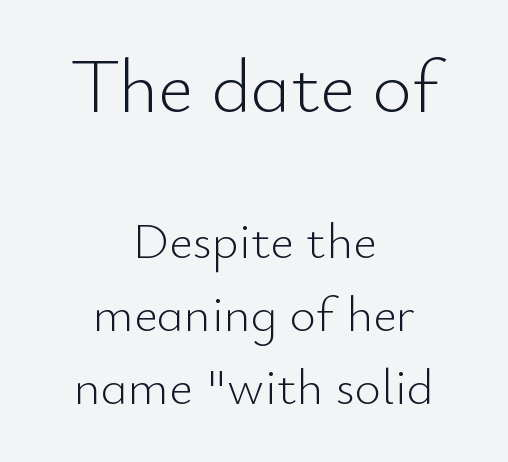
{"serif": "no", "italic": "no", "bold": "no", "weight": "light", "width": "normal", "stroke_contrast": "low", "x_height": "small", "monospaced": "no", "underline": "no", "align": "center", "line_spacing": "normal", "line_spacing_ratio": 1.43, "letter_spacing": "normal", "letter_spacing_em": 0.0, "larger_block": "first", "size_ratio": 1.49, "glyph_px": 76}
